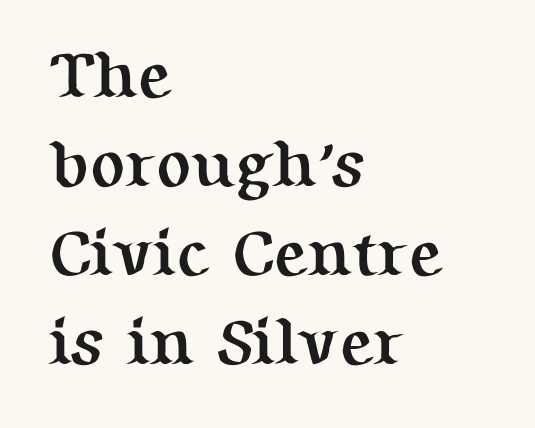
Q: Is the text bold? A: Yes.
Q: Is the text italic (slanted)? A: No, it is upright.
Q: Is the typeface a serif or a sans-serif typeface? A: Serif.
Q: Is the text underlined? A: No.
Q: How is the paragraph aligned? A: Left-aligned.
Q: Is the spacing between letters normal or unusually wide? A: Normal.
Q: Is the spacing between lines tight, normal or loose? A: Normal.
Q: Width (condensed, normal, or wide)? A: Normal.
Q: Stroke contrast? A: Medium.
Q: x-height? A: Medium.
Q: Monospaced? A: No.
